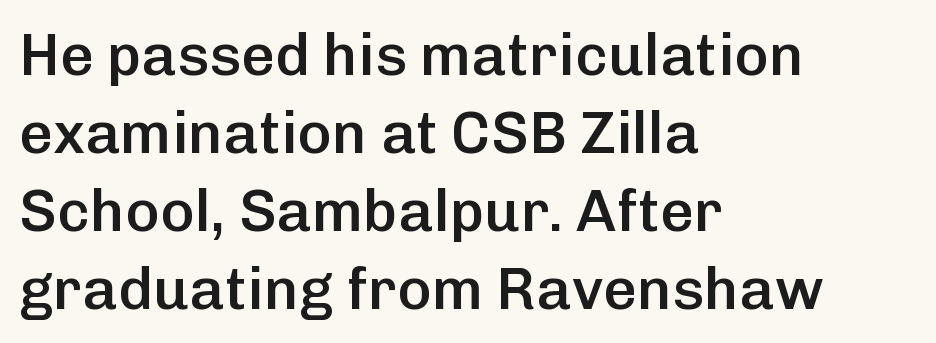
Each row of text sits above clean, open space. Each letter keeps its own natural width here, so spacing adapts to shape. Casual observation: everything's shoved over to the left. The typeface chosen for these lines omits serifs. It's the straight-up-and-down kind of type.
